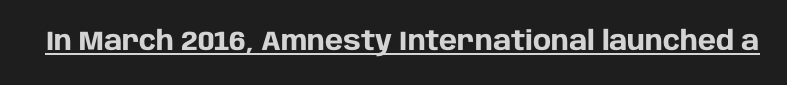
{"italic": "no", "bold": "yes", "underline": "yes", "letter_spacing": "normal", "letter_spacing_em": 0.0, "glyph_px": 27}
